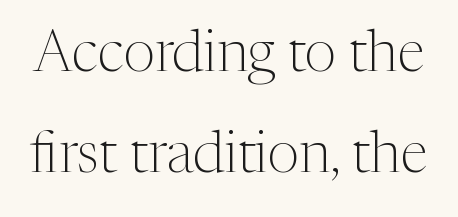
The designer went with a serif here, giving each stem small feet. The letterforms sit at book weight or below. Nope, not italic — everything's standing straight. Character widths vary here, with narrow letters taking less room than wide ones. Decoration check: the copy has no underline.
